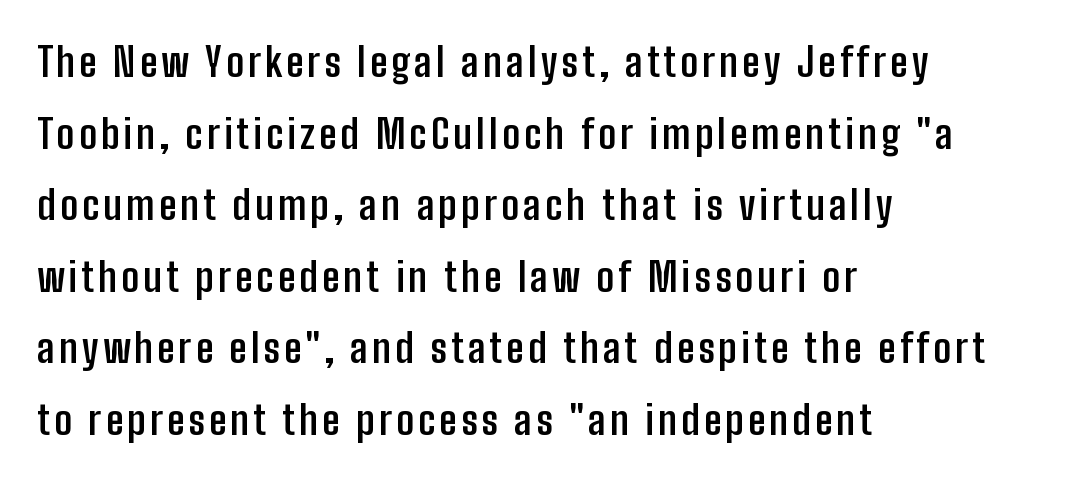
Q: Is the text bold? A: Yes.
Q: Is the text italic (slanted)? A: No, it is upright.
Q: Is the typeface a serif or a sans-serif typeface? A: Sans-serif.
Q: Is the text underlined? A: No.
Q: How is the paragraph aligned? A: Left-aligned.
Q: Width (condensed, normal, or wide)? A: Condensed.
Q: Stroke contrast? A: Low.
Q: x-height? A: Medium.
Q: Monospaced? A: No.
